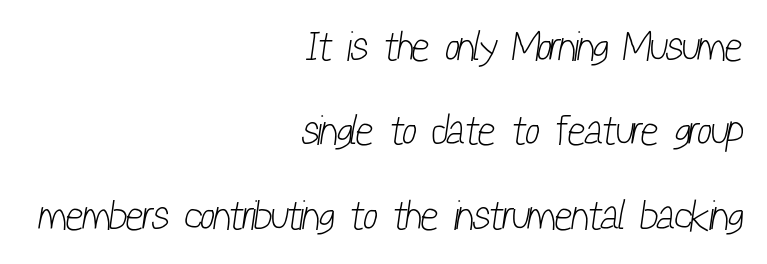
Baseline-to-baseline distance is far greater than the letter height. All the whitespace from short lines collects on the left. Check under the words: just untouched page. This is sans-serif lettering, the kind often seen on screens and signage.
